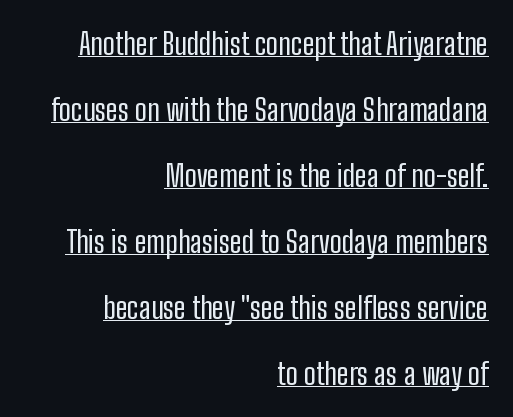
Q: Is the text bold? A: No.
Q: Is the text italic (slanted)? A: No, it is upright.
Q: Is the typeface a serif or a sans-serif typeface? A: Sans-serif.
Q: Is the text underlined? A: Yes.
Q: How is the paragraph aligned? A: Right-aligned.
Q: Is the spacing between letters normal or unusually wide? A: Normal.
Q: Is the spacing between lines tight, normal or loose? A: Loose.
Q: Width (condensed, normal, or wide)? A: Condensed.
Q: Stroke contrast? A: Low.
Q: x-height? A: Medium.
Q: Monospaced? A: No.
